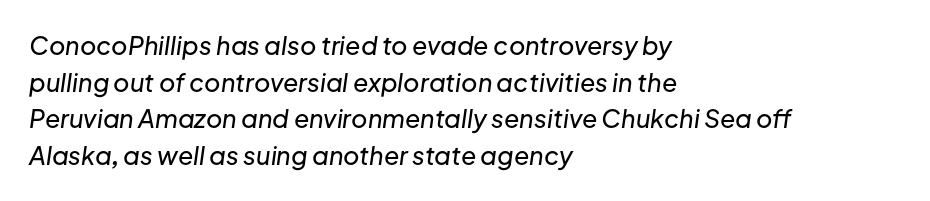
Default kerning and tracking; the words read as compact shapes. The passage shown stacks its lines at a standard gap. Descenders are the only things crossing below the line. The typography opts for an oblique posture over an upright one. Typeset ragged right — the left edge is the straight one.
